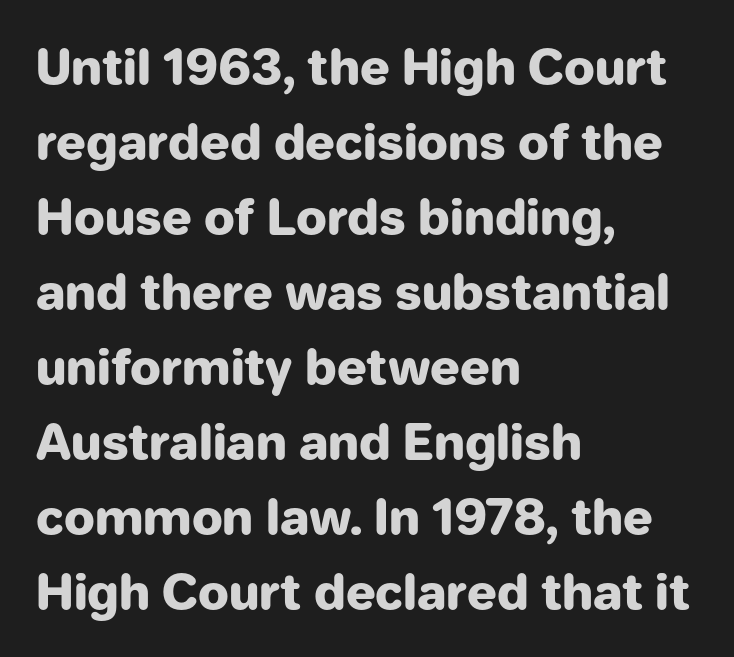
The image shows 49 px heavy sans-serif type, upright; set left-aligned, normal line spacing (1.53x), normal letter spacing, not underlined; low stroke contrast and a medium x-height.
